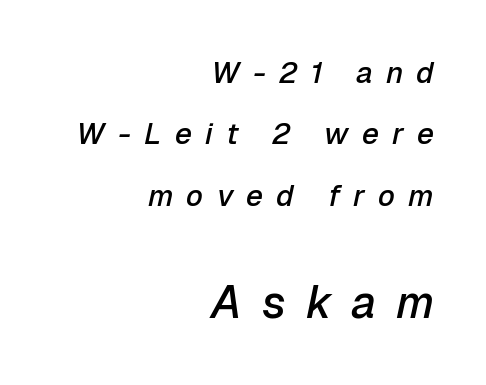
The image shows 45 px semibold type, italic (leaning right); set right-aligned, loose line spacing (2.05x), unusually wide letter spacing (+0.44 em), not underlined; the second (bottom) block is 1.5x larger; low stroke contrast and a medium x-height.
